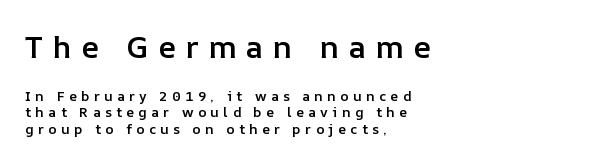
{"italic": "no", "bold": "semi", "weight": "semibold", "width": "normal", "stroke_contrast": "low", "x_height": "medium", "monospaced": "no", "underline": "no", "align": "left", "line_spacing_ratio": 1.17, "letter_spacing": "wide", "letter_spacing_em": 0.31, "larger_block": "first", "size_ratio": 2.21, "glyph_px": 31}
